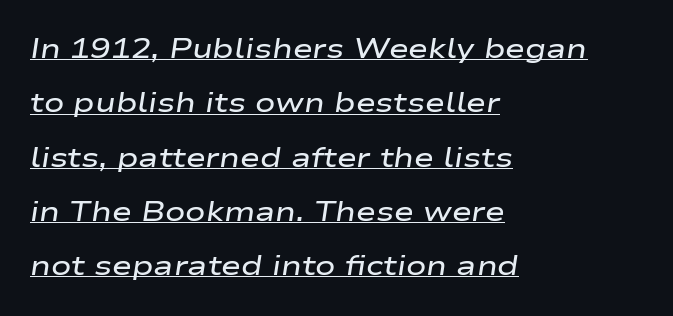
The image shows 27 px text type, italic (leaning right); set left-aligned, loose line spacing (2.01x), normal letter spacing, underlined.
